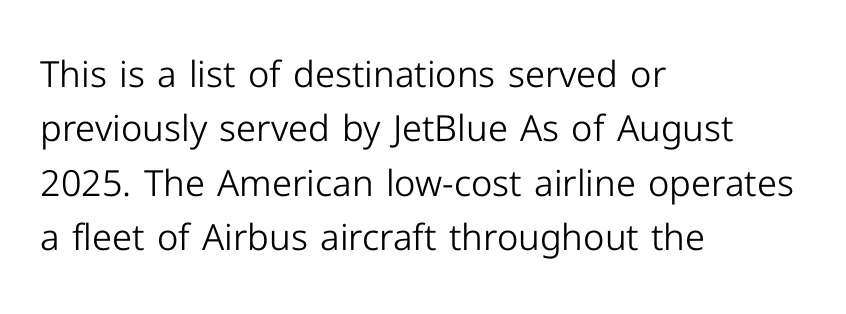
{"serif": "no", "italic": "no", "bold": "no", "weight": "light", "width": "normal", "stroke_contrast": "low", "x_height": "medium", "monospaced": "no", "underline": "no", "align": "left", "line_spacing": "normal", "line_spacing_ratio": 1.51, "letter_spacing": "normal", "letter_spacing_em": 0.0, "glyph_px": 36}
